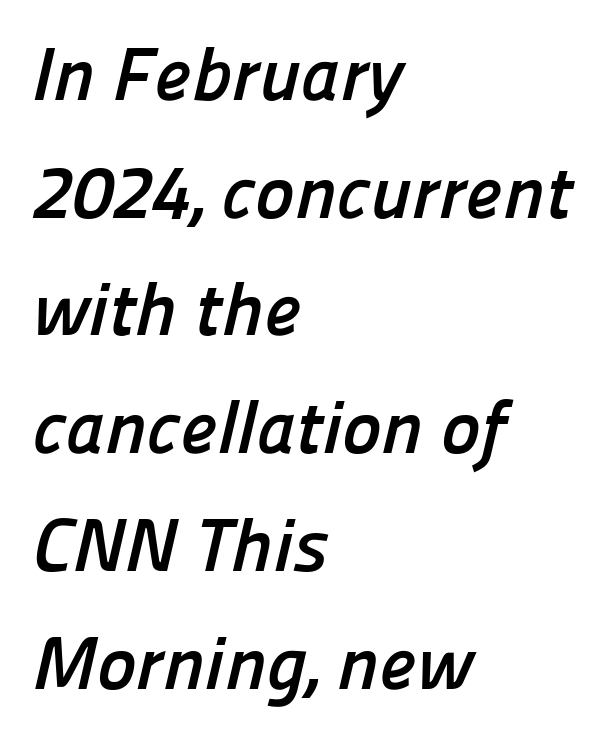
Rule under the text: the space is simply empty. The typeface chosen for these lines omits serifs. The rag falls on the right side of this text block. Short note: letters normally spaced.
